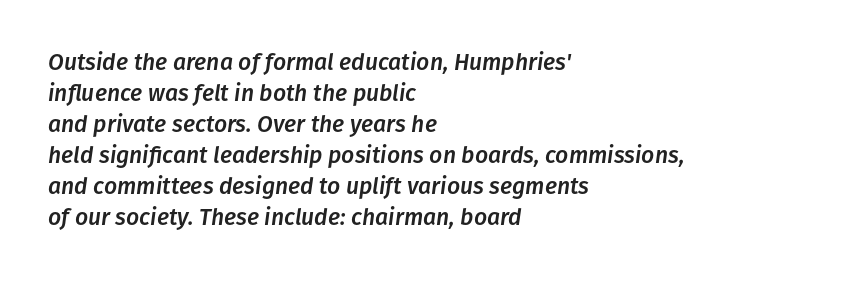
Italic? Definitely — the glyphs are oblique. Nothing unusual about the tracking: characters are spaced as the font intends. Whoever set this chose a conventional vertical rhythm. Underline: absent. Notice how the passage keeps a crisp vertical edge on the left only.
